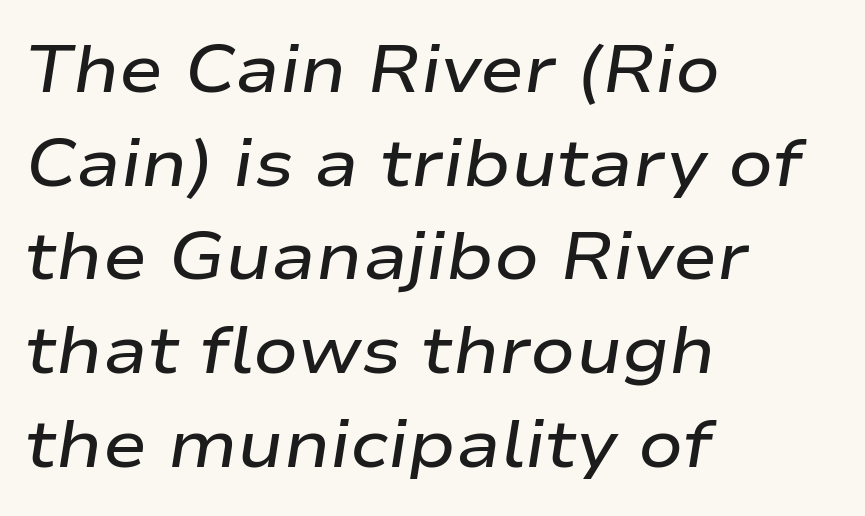
The image shows 66 px semibold, wide type, italic (leaning right); set left-aligned, normal line spacing (1.42x), normal letter spacing, not underlined; low stroke contrast and a medium x-height.
